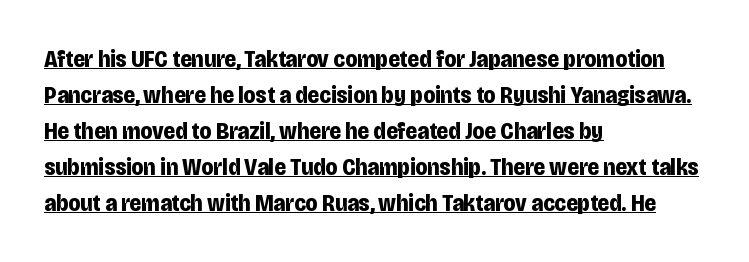
Rendered with straight, roman letterforms. In terms of letterspacing, this is plain default setting. The text block is weighted toward the left margin, trailing off unevenly rightward. Quick note: underline on. A dark, heavy texture on the line: the type is bold. The passage shown stacks its lines at a standard gap.
